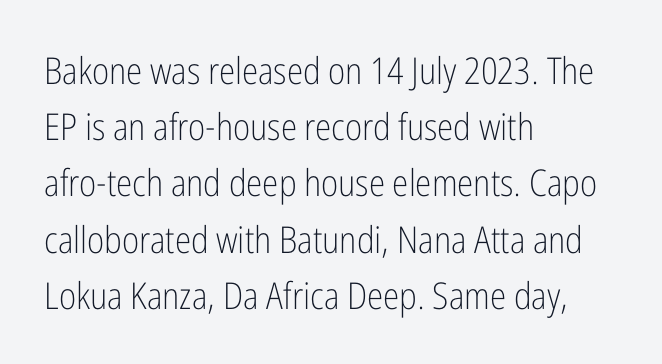
Vertical stems look standard width or narrower in stroke. The letters carry no serifs — their stems end cleanly without finishing strokes. The passage shown is typed in a proportional face where columns would drift. Spacing between characters is what you'd get straight out of the box. Ascenders rise straight up at ninety degrees. The foot of each line stays bare and open.
